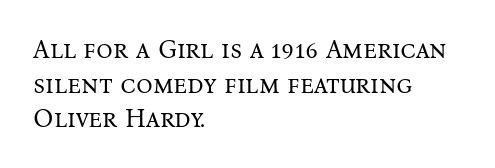
{"italic": "no", "bold": "no", "underline": "no", "align": "left", "line_spacing": "normal", "line_spacing_ratio": 1.33, "letter_spacing": "normal", "letter_spacing_em": 0.0, "glyph_px": 26}
